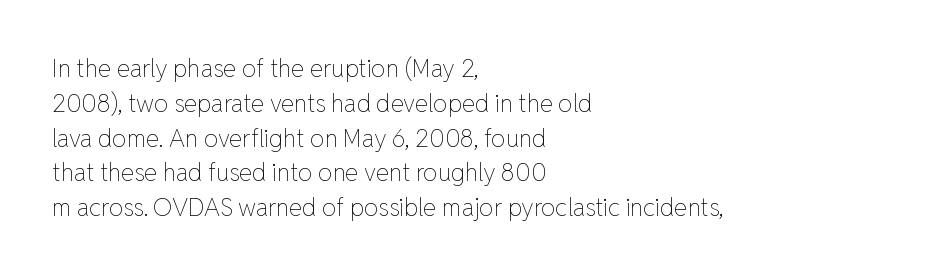
{"italic": "no", "bold": "no", "underline": "no", "align": "left", "line_spacing": "normal", "line_spacing_ratio": 1.45, "letter_spacing": "normal", "letter_spacing_em": 0.0, "glyph_px": 24}
